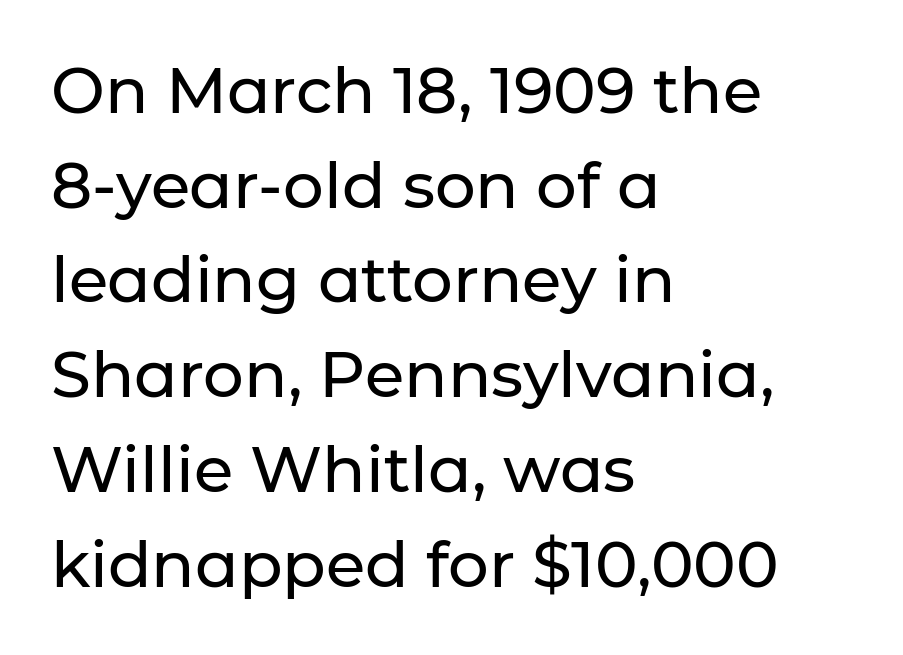
Check under the words: just untouched page. The line-height multiplier appears to be the usual default. Is this a fixed-width face? No — the glyphs have proportional, varying widths. Layout note: lines flush left.
